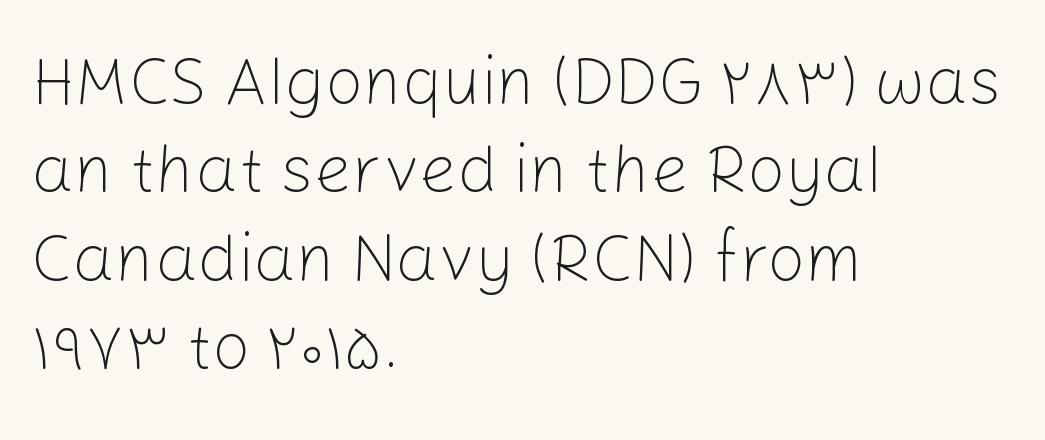
Italic: no, the glyphs are upright roman. Each letter keeps its own natural width here, so spacing adapts to shape. This is not heavy type; no bold has been used. What stands out about the letter spacing? Nothing — it is the standard amount. These lines are composed in type without serifs. Underlining? Definitely not there.
